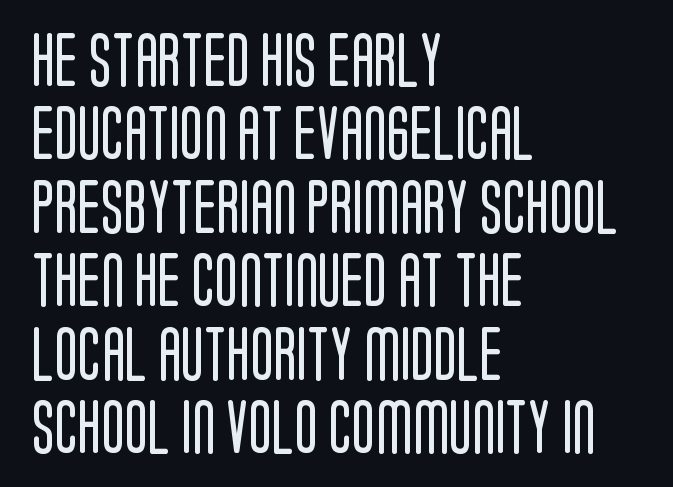
Q: Is the text bold? A: No.
Q: Is the text italic (slanted)? A: No, it is upright.
Q: Is the typeface a serif or a sans-serif typeface? A: Sans-serif.
Q: Is the text underlined? A: No.
Q: How is the paragraph aligned? A: Left-aligned.
Q: Is the spacing between letters normal or unusually wide? A: Normal.
Q: Is the spacing between lines tight, normal or loose? A: Normal.
Q: Width (condensed, normal, or wide)? A: Condensed.
Q: Stroke contrast? A: Low.
Q: x-height? A: Large.
Q: Monospaced? A: No.
